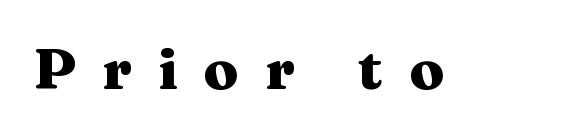
{"serif": "yes", "italic": "no", "bold": "yes", "weight": "heavy", "width": "wide", "stroke_contrast": "medium", "x_height": "medium", "monospaced": "no", "underline": "no", "letter_spacing": "wide", "letter_spacing_em": 0.46, "glyph_px": 57}
